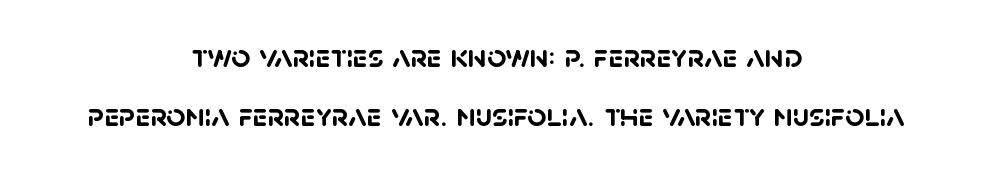
The image shows 33 px semibold sans-serif type; set centered, line spacing 1.8x, normal letter spacing, not underlined; low stroke contrast and a large x-height.
